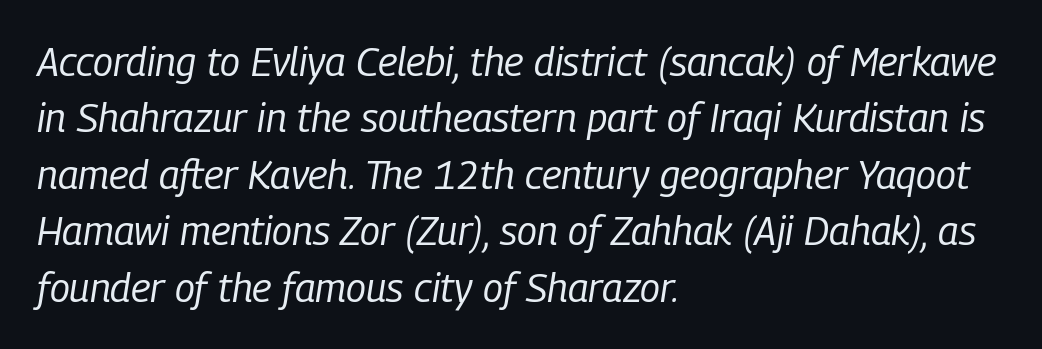
Q: Is the text bold? A: No.
Q: Is the text italic (slanted)? A: Yes, it leans right by about 9 degrees.
Q: Is the text underlined? A: No.
Q: How is the paragraph aligned? A: Left-aligned.
Q: Is the spacing between letters normal or unusually wide? A: Normal.
Q: Is the spacing between lines tight, normal or loose? A: Normal.
Q: Width (condensed, normal, or wide)? A: Condensed.
Q: Stroke contrast? A: Low.
Q: x-height? A: Medium.
Q: Monospaced? A: No.
